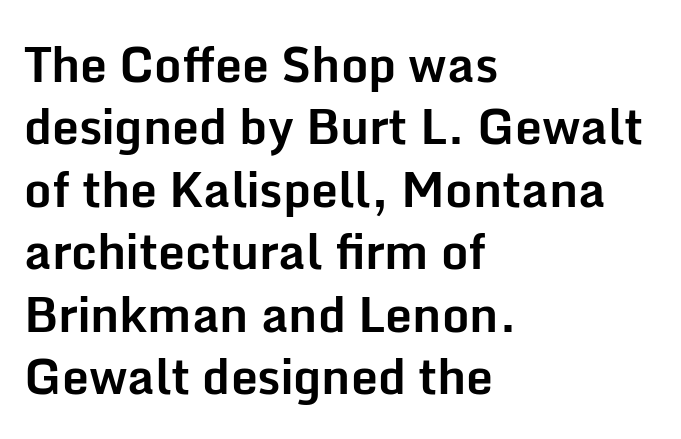
Q: Is the text bold? A: Yes.
Q: Is the text italic (slanted)? A: No, it is upright.
Q: Is the typeface a serif or a sans-serif typeface? A: Sans-serif.
Q: Is the text underlined? A: No.
Q: How is the paragraph aligned? A: Left-aligned.
Q: Is the spacing between letters normal or unusually wide? A: Normal.
Q: Is the spacing between lines tight, normal or loose? A: Normal.
Q: Width (condensed, normal, or wide)? A: Normal.
Q: Stroke contrast? A: Low.
Q: x-height? A: Medium.
Q: Monospaced? A: No.
